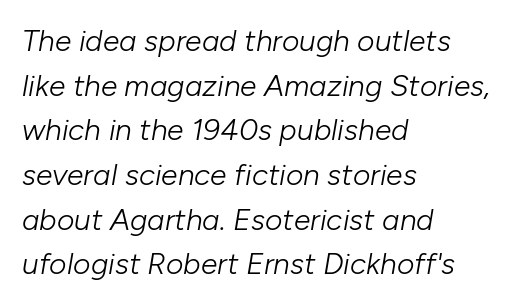
Q: Is the text bold? A: No.
Q: Is the text italic (slanted)? A: Yes, it leans right by about 10 degrees.
Q: Is the text underlined? A: No.
Q: How is the paragraph aligned? A: Left-aligned.
Q: Is the spacing between letters normal or unusually wide? A: Normal.
Q: Is the spacing between lines tight, normal or loose? A: Normal.
Q: Width (condensed, normal, or wide)? A: Normal.
Q: Stroke contrast? A: Low.
Q: x-height? A: Medium.
Q: Monospaced? A: No.
